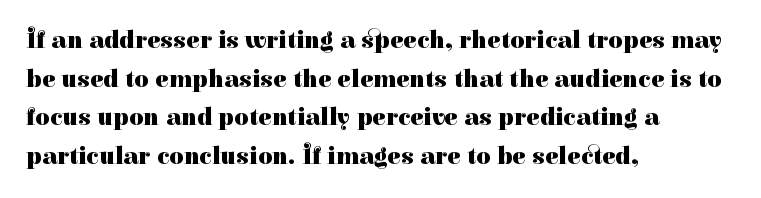
Lines of text with bare space underneath. Default kerning and tracking; the words read as compact shapes. Typeset ragged right — the left edge is the straight one. Regarding leading, the lines here are spaced in the standard way. Every stem runs plumb, perpendicular to the baseline.
